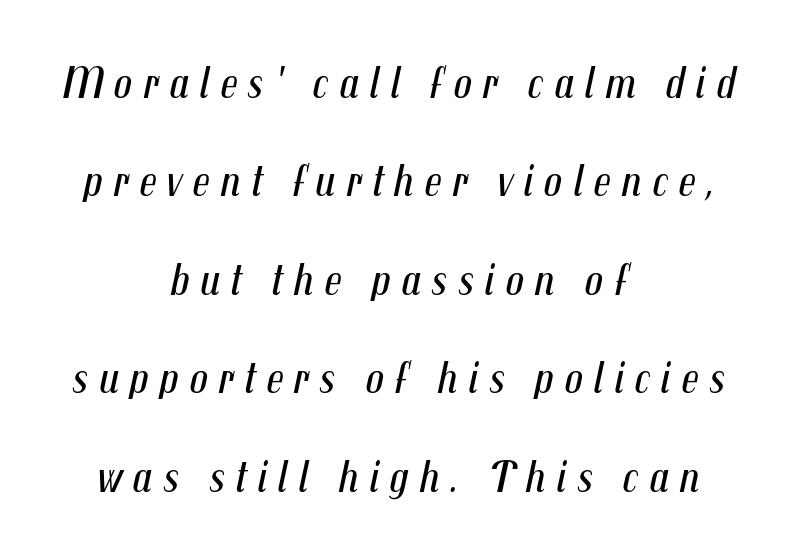
{"italic": "yes", "lean": "right", "slant_degrees": 12, "bold": "no", "weight": "regular", "width": "condensed", "stroke_contrast": "medium", "x_height": "medium", "monospaced": "no", "underline": "no", "align": "center", "line_spacing": "loose", "line_spacing_ratio": 2.14, "letter_spacing": "wide", "letter_spacing_em": 0.22, "glyph_px": 46}
